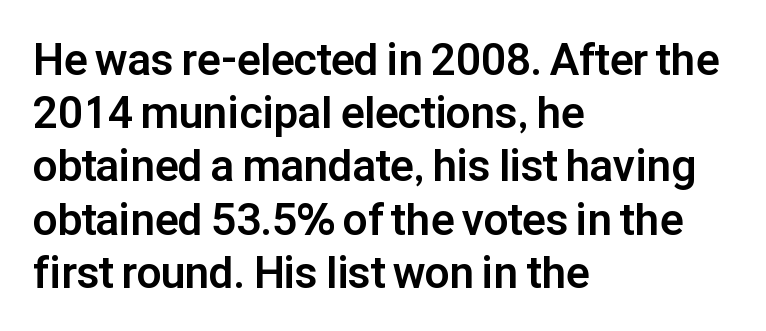
{"serif": "no", "italic": "no", "bold": "yes", "weight": "bold", "width": "normal", "stroke_contrast": "low", "x_height": "medium", "monospaced": "no", "underline": "no", "align": "left", "line_spacing_ratio": 1.21, "letter_spacing": "normal", "letter_spacing_em": 0.0, "glyph_px": 44}
